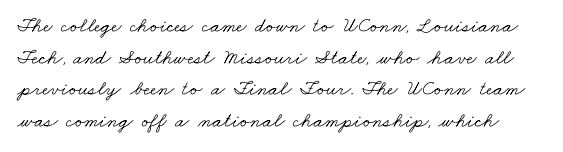
The image shows 21 px text type; set normal line spacing (1.51x), normal letter spacing, not underlined.
